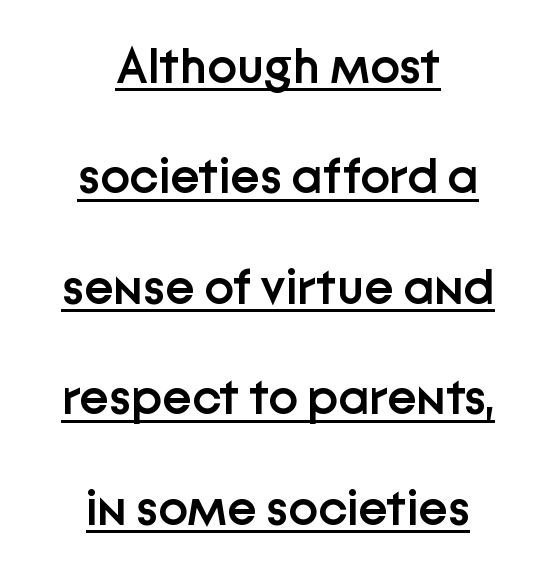
Q: Is the text bold? A: Semi-bold.
Q: Is the text italic (slanted)? A: No, it is upright.
Q: Is the typeface a serif or a sans-serif typeface? A: Sans-serif.
Q: Is the text underlined? A: Yes.
Q: How is the paragraph aligned? A: Centered.
Q: Is the spacing between letters normal or unusually wide? A: Normal.
Q: Is the spacing between lines tight, normal or loose? A: Loose.
Q: Width (condensed, normal, or wide)? A: Normal.
Q: Stroke contrast? A: Low.
Q: x-height? A: Medium.
Q: Monospaced? A: No.
